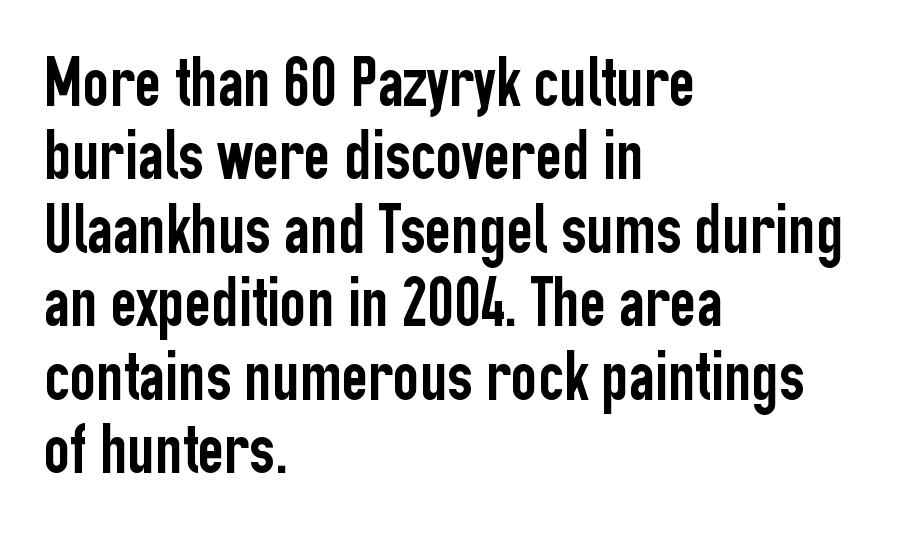
These lines stack with their left ends in a neat column. The lettering holds an erect, upright posture throughout. The rendering uses natural spacing where letterforms have individual widths. The designer dialed line spacing down below the default. Honestly, the letter spacing is just normal — you wouldn't notice it. Bare-footed words on every line.
